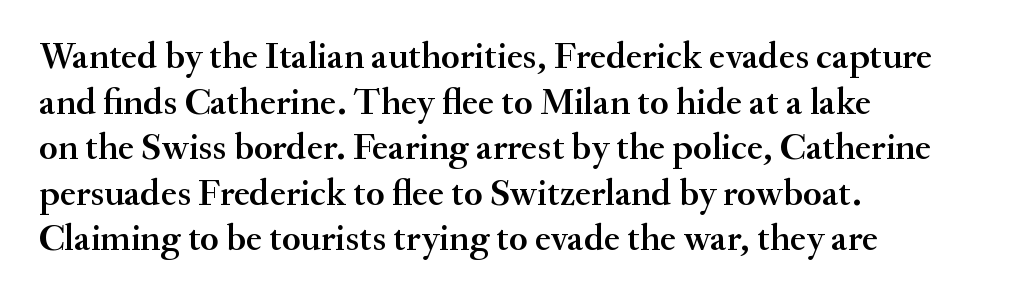
Q: Is the text italic (slanted)? A: No, it is upright.
Q: Is the typeface a serif or a sans-serif typeface? A: Serif.
Q: Is the text underlined? A: No.
Q: How is the paragraph aligned? A: Left-aligned.
Q: Is the spacing between letters normal or unusually wide? A: Normal.
Q: Width (condensed, normal, or wide)? A: Normal.
Q: Stroke contrast? A: Medium.
Q: x-height? A: Small.
Q: Monospaced? A: No.
